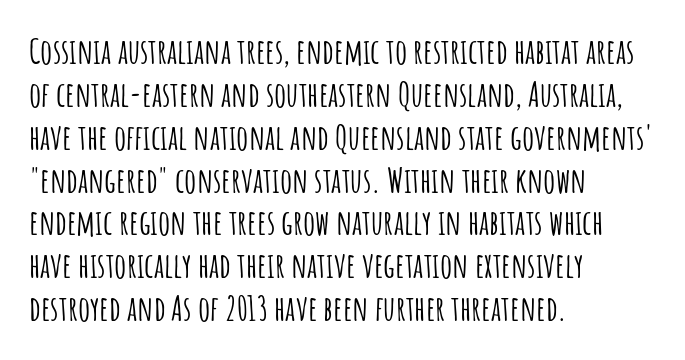
Q: Is the text italic (slanted)? A: No, it is upright.
Q: Is the typeface a serif or a sans-serif typeface? A: Sans-serif.
Q: Is the text underlined? A: No.
Q: How is the paragraph aligned? A: Left-aligned.
Q: Is the spacing between letters normal or unusually wide? A: Normal.
Q: Is the spacing between lines tight, normal or loose? A: Normal.
Q: Width (condensed, normal, or wide)? A: Condensed.
Q: Stroke contrast? A: Low.
Q: x-height? A: Large.
Q: Monospaced? A: No.
